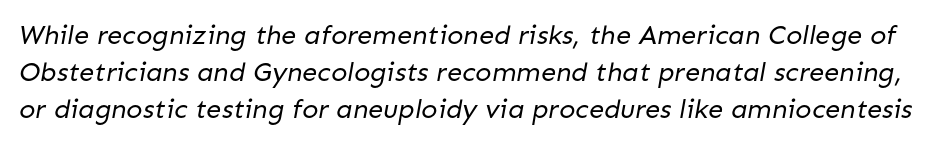
A typesetter would call this leading conventional body-copy spacing. On a weight scale, this lands at 450 or below. Standard letterfit; no display-style spreading of the glyphs. Words float on clear page, feet unadorned.
